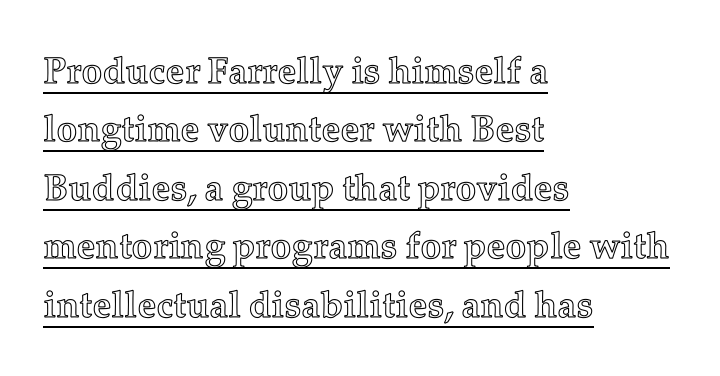
The image shows 37 px text type, upright; set left-aligned, normal line spacing (1.58x), normal letter spacing, underlined; a medium x-height.
